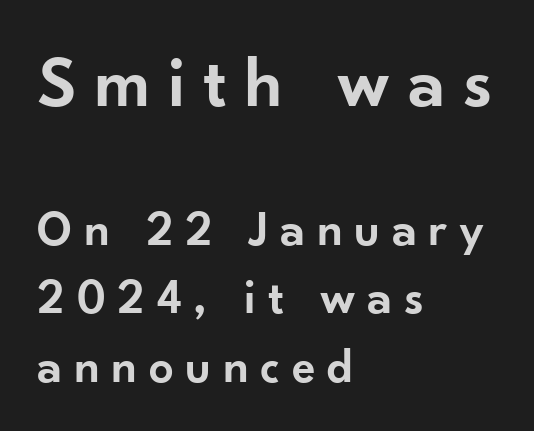
The space directly below the letters is spotless. Ordinary non-slanted type is in use. Caption: multi-line text, flush left, ragged right. Honestly, the row spacing looks completely unremarkable. How are the letters spaced? Widely, with obvious added tracking.
